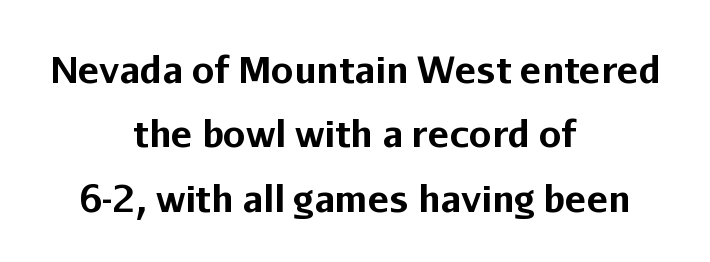
The image shows 36 px bold sans-serif type, upright; set centered, line spacing 1.79x, normal letter spacing, not underlined; low stroke contrast and a medium x-height.
